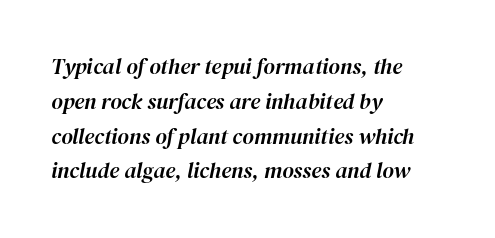
Q: Is the text italic (slanted)? A: Yes, it leans right by about 12 degrees.
Q: Is the text underlined? A: No.
Q: How is the paragraph aligned? A: Left-aligned.
Q: Is the spacing between letters normal or unusually wide? A: Normal.
Q: Is the spacing between lines tight, normal or loose? A: Normal.
